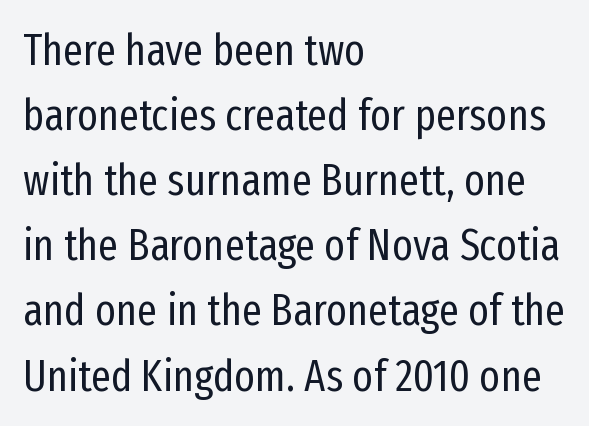
Q: Is the text bold? A: No.
Q: Is the text italic (slanted)? A: No, it is upright.
Q: Is the typeface a serif or a sans-serif typeface? A: Sans-serif.
Q: Is the text underlined? A: No.
Q: How is the paragraph aligned? A: Left-aligned.
Q: Is the spacing between letters normal or unusually wide? A: Normal.
Q: Is the spacing between lines tight, normal or loose? A: Normal.
Q: Width (condensed, normal, or wide)? A: Condensed.
Q: Stroke contrast? A: Low.
Q: x-height? A: Medium.
Q: Monospaced? A: No.
